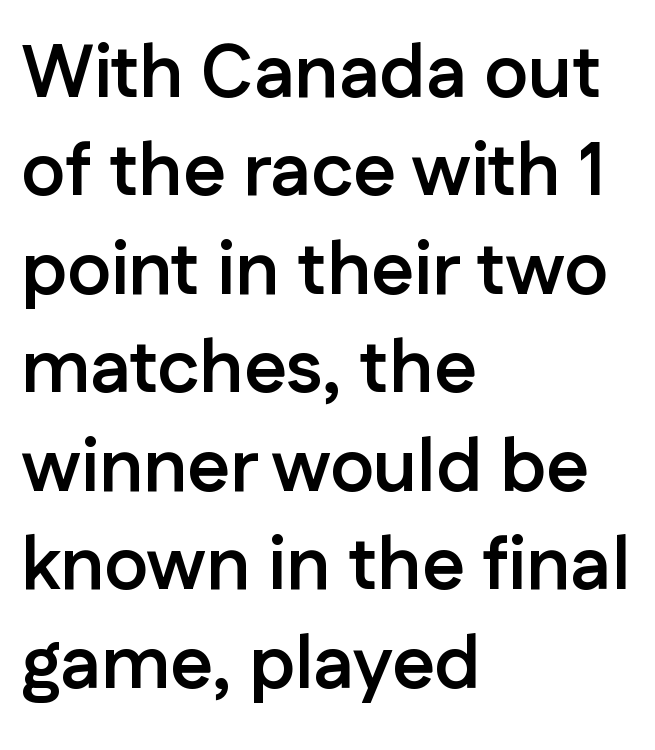
In CSS terms this would be text-align: left. The face used here is a sans, in the tradition of grotesques and geometrics. Summary of weight: heavy, a full bold. Ordinary non-slanted type is in use. Rule under the text: the space is simply empty. The rendering uses a moderate line-height, typical for paragraphs.
